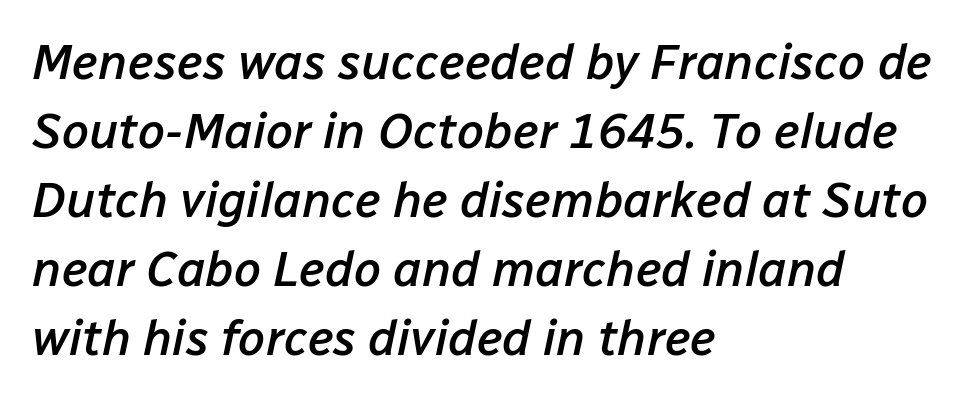
The image shows 49 px semibold type, italic (leaning right); set left-aligned, normal line spacing (1.41x), normal letter spacing, not underlined; low stroke contrast and a medium x-height.
